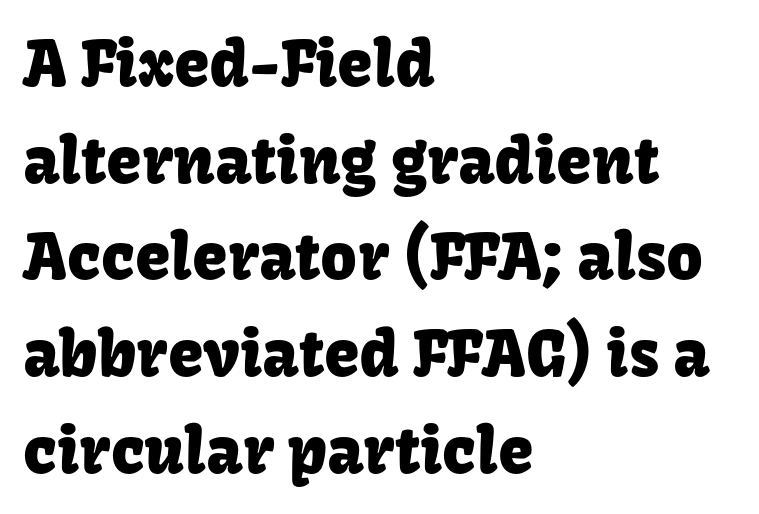
Q: Is the text italic (slanted)? A: No, it is upright.
Q: Is the typeface a serif or a sans-serif typeface? A: Sans-serif.
Q: Is the text underlined? A: No.
Q: How is the paragraph aligned? A: Left-aligned.
Q: Is the spacing between letters normal or unusually wide? A: Normal.
Q: Is the spacing between lines tight, normal or loose? A: Normal.
Q: Width (condensed, normal, or wide)? A: Normal.
Q: Stroke contrast? A: Low.
Q: x-height? A: Medium.
Q: Monospaced? A: No.
